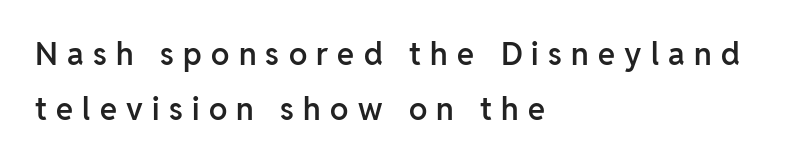
The image shows 31 px semibold sans-serif type, upright; set left-aligned, line spacing 1.79x, unusually wide letter spacing (+0.3 em), not underlined; low stroke contrast and a medium x-height.
